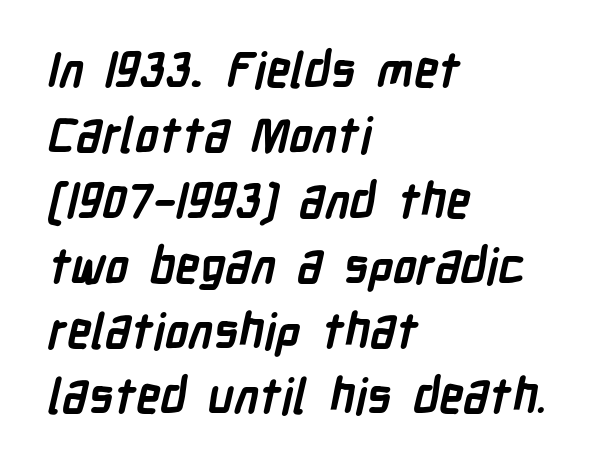
Q: Is the text bold? A: Yes.
Q: Is the typeface a serif or a sans-serif typeface? A: Sans-serif.
Q: Is the text underlined? A: No.
Q: How is the paragraph aligned? A: Left-aligned.
Q: Is the spacing between letters normal or unusually wide? A: Normal.
Q: Is the spacing between lines tight, normal or loose? A: Normal.
Q: Width (condensed, normal, or wide)? A: Condensed.
Q: Stroke contrast? A: Low.
Q: x-height? A: Medium.
Q: Monospaced? A: No.
